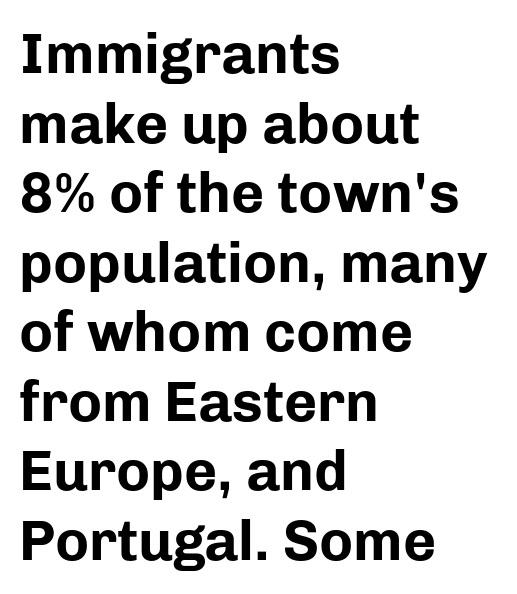
Q: Is the text bold? A: Yes.
Q: Is the text italic (slanted)? A: No, it is upright.
Q: Is the typeface a serif or a sans-serif typeface? A: Sans-serif.
Q: Is the text underlined? A: No.
Q: How is the paragraph aligned? A: Left-aligned.
Q: Is the spacing between letters normal or unusually wide? A: Normal.
Q: Width (condensed, normal, or wide)? A: Normal.
Q: Stroke contrast? A: Low.
Q: x-height? A: Medium.
Q: Monospaced? A: No.
